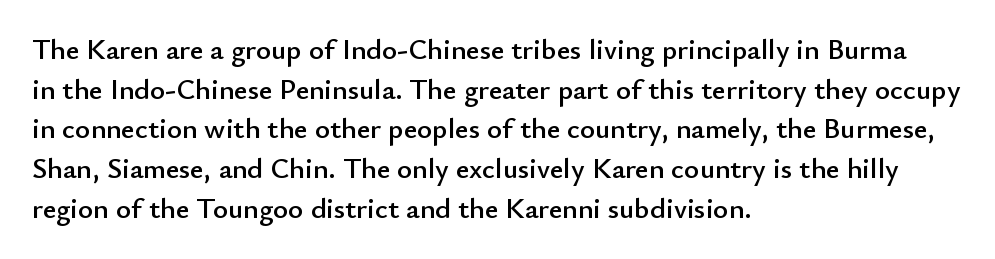
The designer left line spacing at the default. Just letters on the line, the space beneath them empty. Honestly, the letter spacing is just normal — you wouldn't notice it. Do the letters lean? They stand straight. Character widths vary here, with narrow letters taking less room than wide ones. Horizontally, the lines are justified to the leading edge only.
